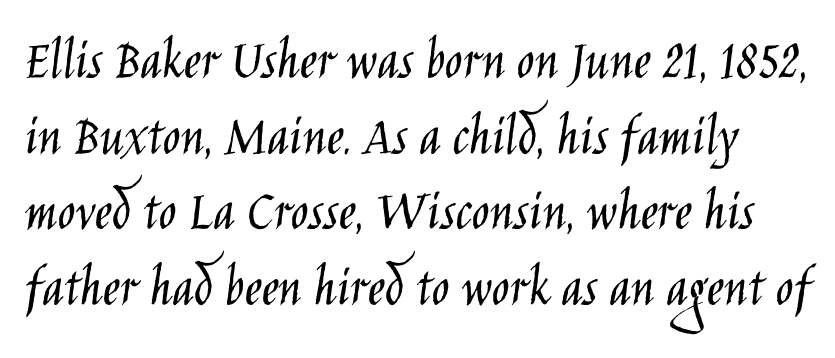
No heavy texture on the line: the type isn't bold. Reading down the column, the eye jumps a familiar distance to each next line. Descenders hang freely into open space. Default kerning and tracking; the words read as compact shapes. Are there feet on the stems? There aren't — it's a sans.
